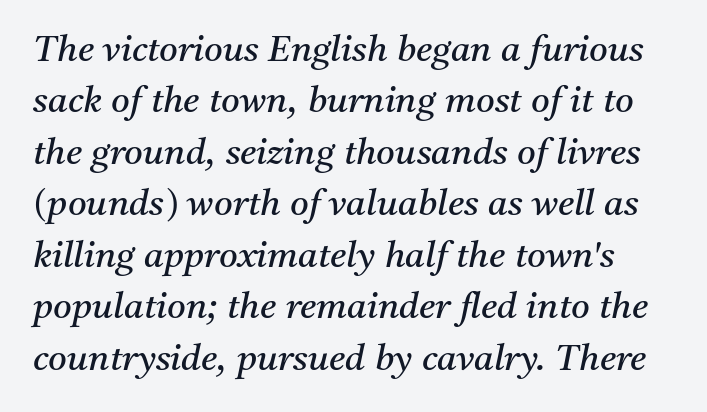
The image shows 36 px regular-weight serif type, italic (leaning right); set normal line spacing (1.43x), normal letter spacing, not underlined; medium stroke contrast and a medium x-height.
